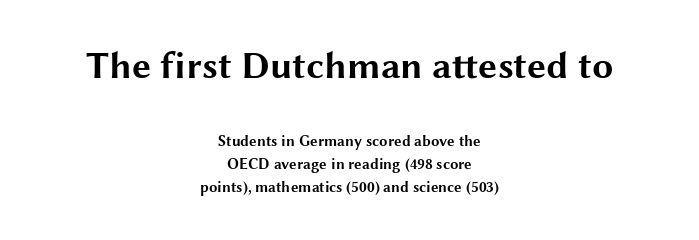
The image shows 38 px bold, wide sans-serif type, upright; set centered, normal line spacing (1.52x), normal letter spacing, not underlined; the first (top) block is 2.53x larger; medium stroke contrast and a medium x-height.
